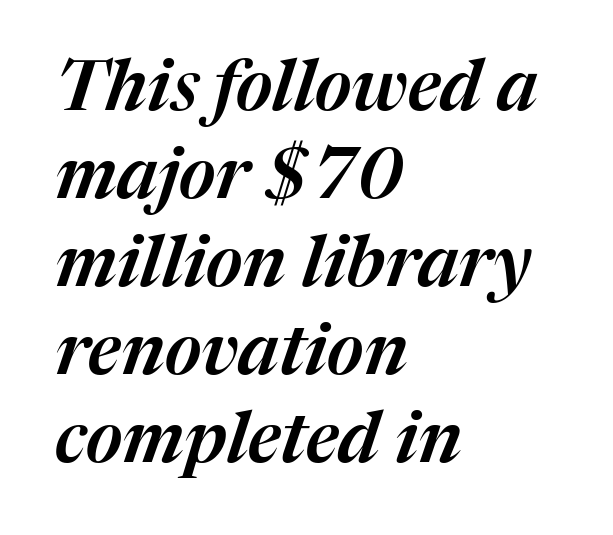
Q: Is the text italic (slanted)? A: Yes, it leans right by about 17 degrees.
Q: Is the text underlined? A: No.
Q: How is the paragraph aligned? A: Left-aligned.
Q: Is the spacing between letters normal or unusually wide? A: Normal.
Q: Width (condensed, normal, or wide)? A: Normal.
Q: Stroke contrast? A: Medium.
Q: x-height? A: Medium.
Q: Monospaced? A: No.
